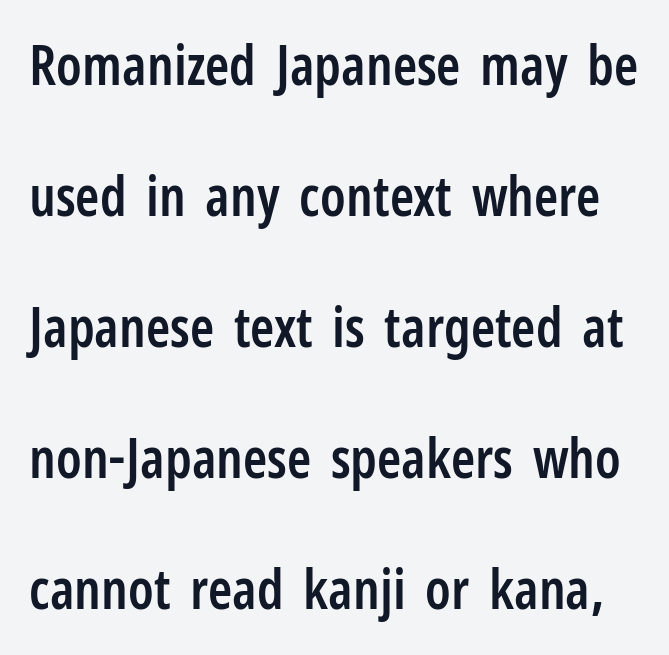
Q: Is the text bold? A: Semi-bold.
Q: Is the text italic (slanted)? A: No, it is upright.
Q: Is the typeface a serif or a sans-serif typeface? A: Sans-serif.
Q: Is the text underlined? A: No.
Q: Is the spacing between letters normal or unusually wide? A: Normal.
Q: Is the spacing between lines tight, normal or loose? A: Loose.
Q: Width (condensed, normal, or wide)? A: Condensed.
Q: Stroke contrast? A: Low.
Q: x-height? A: Medium.
Q: Monospaced? A: No.
